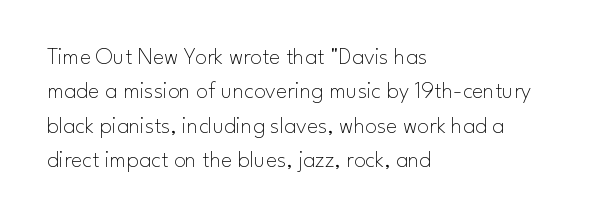
Q: Is the text bold? A: No.
Q: Is the text italic (slanted)? A: No, it is upright.
Q: Is the text underlined? A: No.
Q: How is the paragraph aligned? A: Left-aligned.
Q: Is the spacing between letters normal or unusually wide? A: Normal.
Q: Is the spacing between lines tight, normal or loose? A: Normal.
